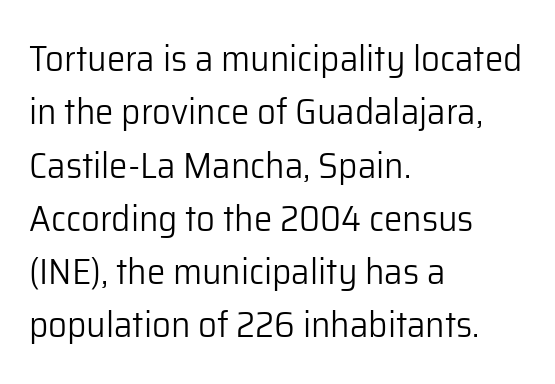
You could not count columns in this text — the font is proportionally spaced. The compositor pushed each line to the left boundary. Is there much room between lines? A standard amount, neither cramped nor airy. Words float on clear page, feet unadorned. No extra ink here — the face is not bold. Is there any slant? The stems are plumb.
